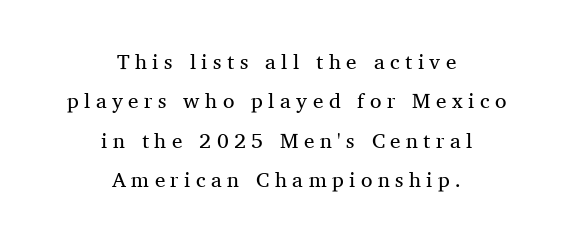
Q: Is the text bold? A: No.
Q: Is the text italic (slanted)? A: No, it is upright.
Q: Is the text underlined? A: No.
Q: How is the paragraph aligned? A: Centered.
Q: Is the spacing between letters normal or unusually wide? A: Unusually wide.
